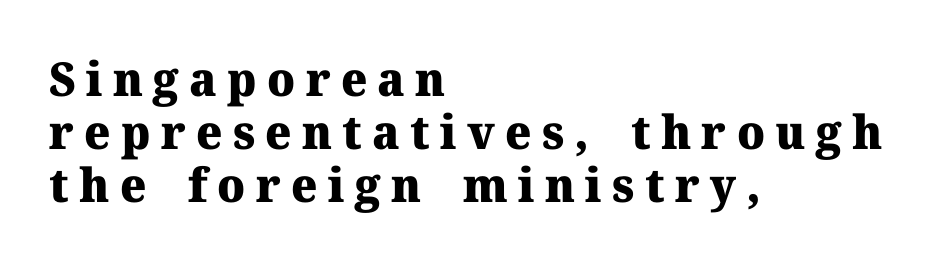
{"serif": "yes", "italic": "no", "bold": "yes", "weight": "heavy", "width": "normal", "stroke_contrast": "medium", "x_height": "medium", "monospaced": "no", "underline": "no", "align": "left", "line_spacing": "tight", "line_spacing_ratio": 1.13, "letter_spacing": "wide", "letter_spacing_em": 0.22, "glyph_px": 47}
